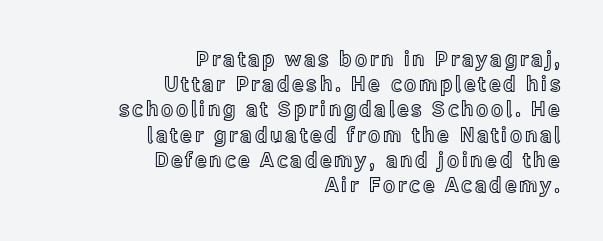
Each row of text sits above clean, open space. The paragraph shown leans on its right margin. Italic: no, the glyphs are upright roman.
